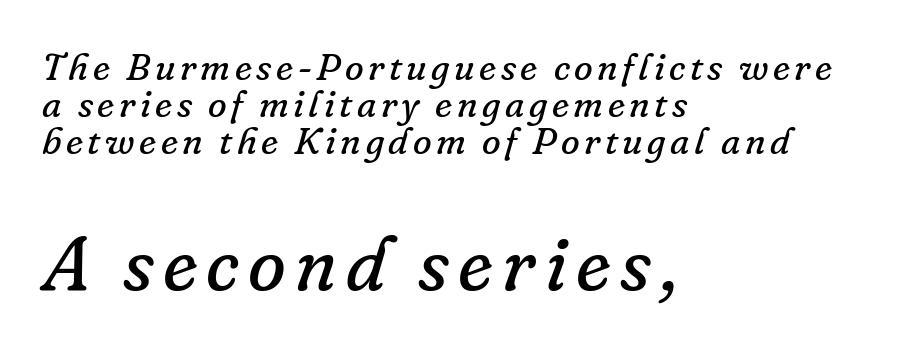
The more generous point size was reserved for the lower chunk. No chunkiness to these letters — they're not bold. Is there much room between lines? No — they nearly touch. The letters are slanted; this is an italic face.
